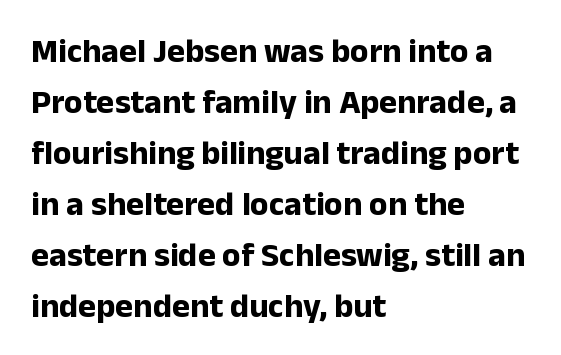
The image shows 34 px bold sans-serif type, upright; set left-aligned, normal line spacing (1.5x), normal letter spacing, not underlined; low stroke contrast and a medium x-height.
